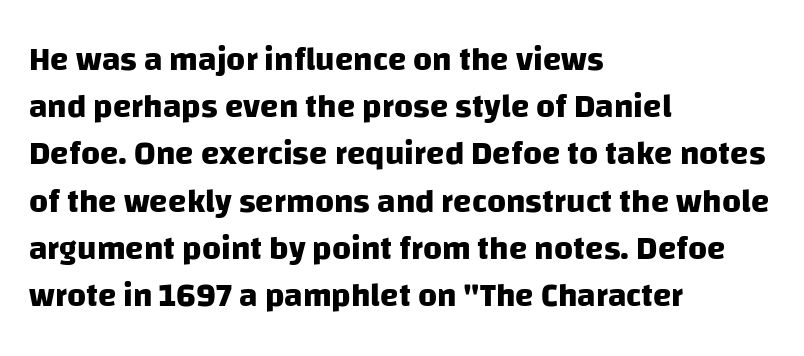
The letters advance in unequal steps, a hallmark of proportional type. Only glyphs here, with clear space below each row. Short note: letters normally spaced. Nothing sits at the stroke ends, so this counts as sans-serif. The font is running at its bold setting.
